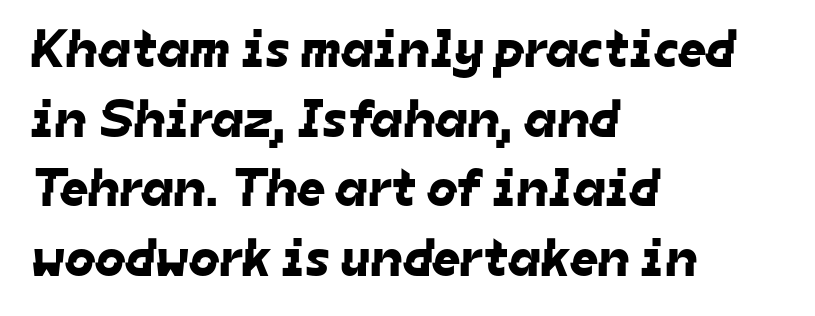
Q: Is the typeface a serif or a sans-serif typeface? A: Sans-serif.
Q: Is the text underlined? A: No.
Q: How is the paragraph aligned? A: Left-aligned.
Q: Is the spacing between letters normal or unusually wide? A: Normal.
Q: Is the spacing between lines tight, normal or loose? A: Normal.
Q: Width (condensed, normal, or wide)? A: Normal.
Q: Stroke contrast? A: Low.
Q: x-height? A: Medium.
Q: Monospaced? A: No.
